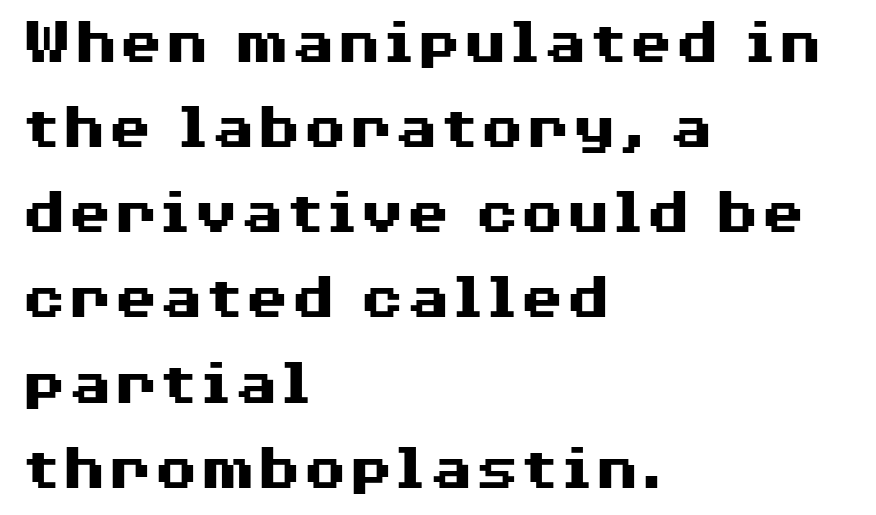
The image shows 66 px heavy, wide sans-serif type, upright; set left-aligned, normal line spacing (1.29x), normal letter spacing, not underlined; medium stroke contrast and a medium x-height.
